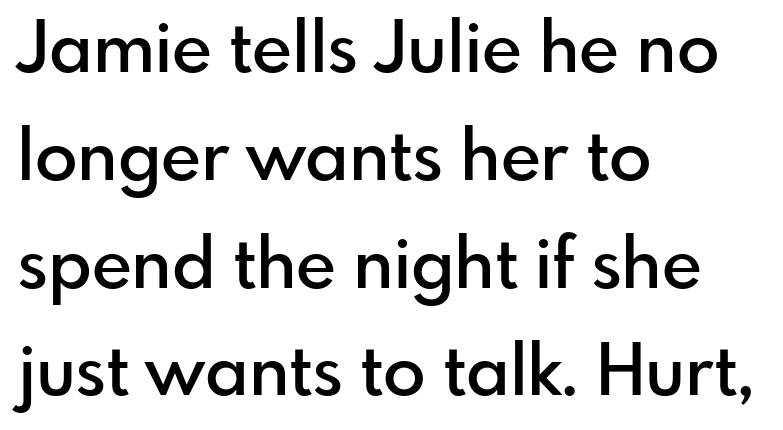
{"serif": "no", "italic": "no", "bold": "semi", "weight": "semibold", "width": "normal", "stroke_contrast": "low", "x_height": "small", "monospaced": "no", "underline": "no", "align": "left", "line_spacing": "normal", "line_spacing_ratio": 1.54, "letter_spacing": "normal", "letter_spacing_em": 0.0, "glyph_px": 70}
